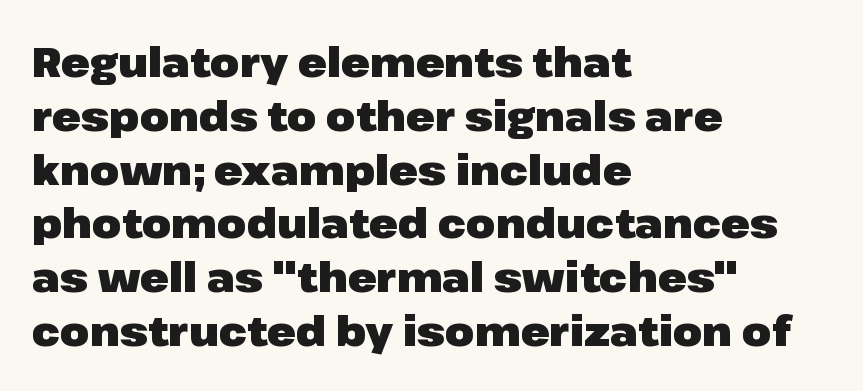
Q: Is the text bold? A: Yes.
Q: Is the text italic (slanted)? A: No, it is upright.
Q: Is the typeface a serif or a sans-serif typeface? A: Sans-serif.
Q: Is the text underlined? A: No.
Q: How is the paragraph aligned? A: Left-aligned.
Q: Is the spacing between letters normal or unusually wide? A: Normal.
Q: Is the spacing between lines tight, normal or loose? A: Normal.
Q: Width (condensed, normal, or wide)? A: Normal.
Q: Stroke contrast? A: Low.
Q: x-height? A: Medium.
Q: Monospaced? A: No.
